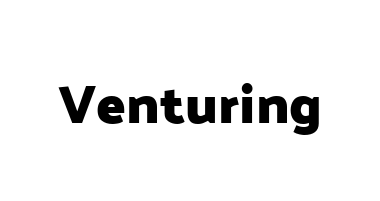
{"serif": "no", "italic": "no", "bold": "yes", "weight": "heavy", "width": "normal", "stroke_contrast": "low", "x_height": "medium", "monospaced": "no", "underline": "no", "letter_spacing": "normal", "letter_spacing_em": 0.0, "glyph_px": 54}
